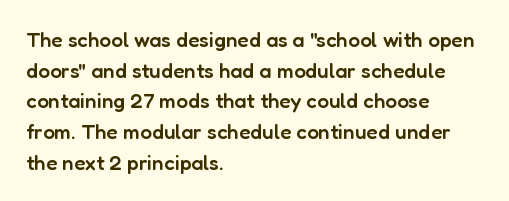
{"italic": "no", "bold": "semi", "underline": "no", "align": "left", "line_spacing": "normal", "line_spacing_ratio": 1.46, "letter_spacing": "normal", "letter_spacing_em": 0.0, "glyph_px": 21}
